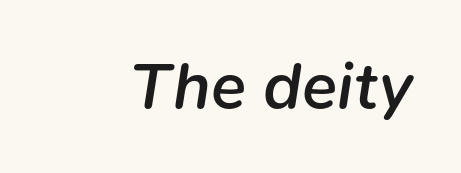
Q: Is the text bold? A: Semi-bold.
Q: Is the text italic (slanted)? A: Yes, it leans right by about 9 degrees.
Q: Is the text underlined? A: No.
Q: Is the spacing between letters normal or unusually wide? A: Normal.
Q: Width (condensed, normal, or wide)? A: Normal.
Q: Stroke contrast? A: Low.
Q: x-height? A: Medium.
Q: Monospaced? A: No.
